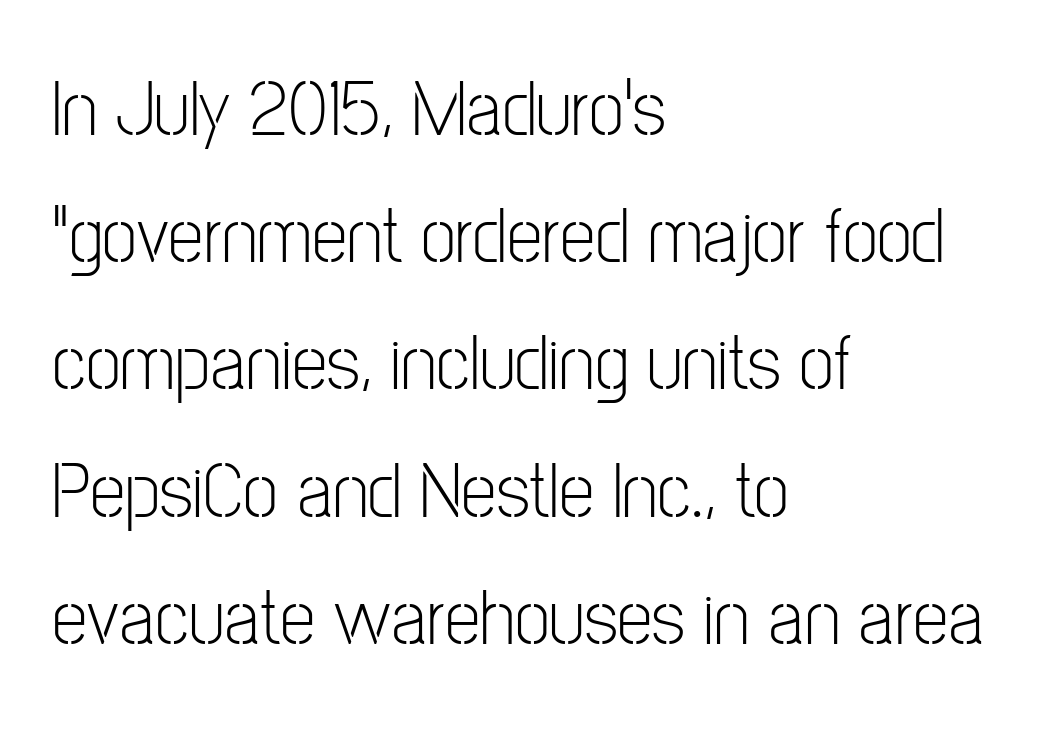
A sans-serif font was chosen for this passage. Here the designer chose a conventional face with non-uniform glyph widths. A roman cut, with each character standing at attention. Spacing between characters is what you'd get straight out of the box.
